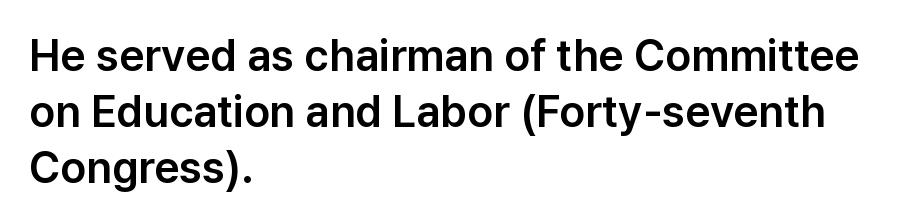
The letters advance in unequal steps, a hallmark of proportional type. The passage shown has conventional tracking throughout. Letterform terminals end flat and unadorned throughout the passage. Descender tails drop into unmarked territory. In terms of leading, this rendering sits right in the middle.
